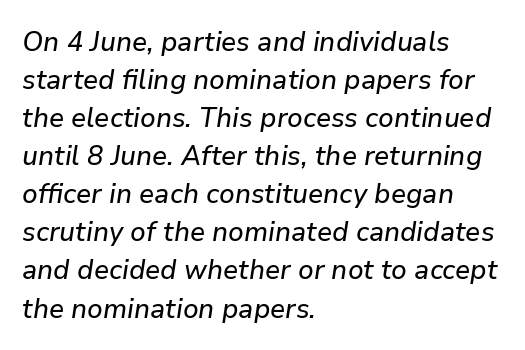
Q: Is the text italic (slanted)? A: Yes, it leans right by about 9 degrees.
Q: Is the text underlined? A: No.
Q: How is the paragraph aligned? A: Left-aligned.
Q: Is the spacing between letters normal or unusually wide? A: Normal.
Q: Is the spacing between lines tight, normal or loose? A: Normal.
Q: Width (condensed, normal, or wide)? A: Normal.
Q: Stroke contrast? A: Low.
Q: x-height? A: Medium.
Q: Monospaced? A: No.
